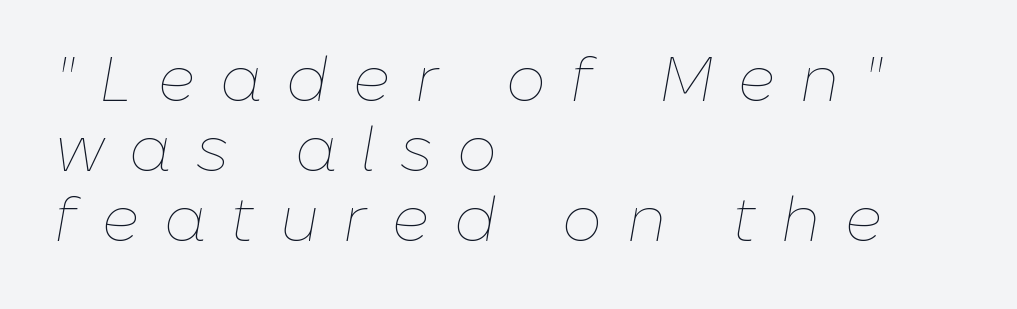
Q: Is the text bold? A: No.
Q: Is the text italic (slanted)? A: Yes, it leans right by about 10 degrees.
Q: Is the text underlined? A: No.
Q: How is the paragraph aligned? A: Left-aligned.
Q: Is the spacing between letters normal or unusually wide? A: Unusually wide.
Q: Is the spacing between lines tight, normal or loose? A: Tight.
Q: Width (condensed, normal, or wide)? A: Normal.
Q: Stroke contrast? A: Low.
Q: x-height? A: Medium.
Q: Monospaced? A: No.
